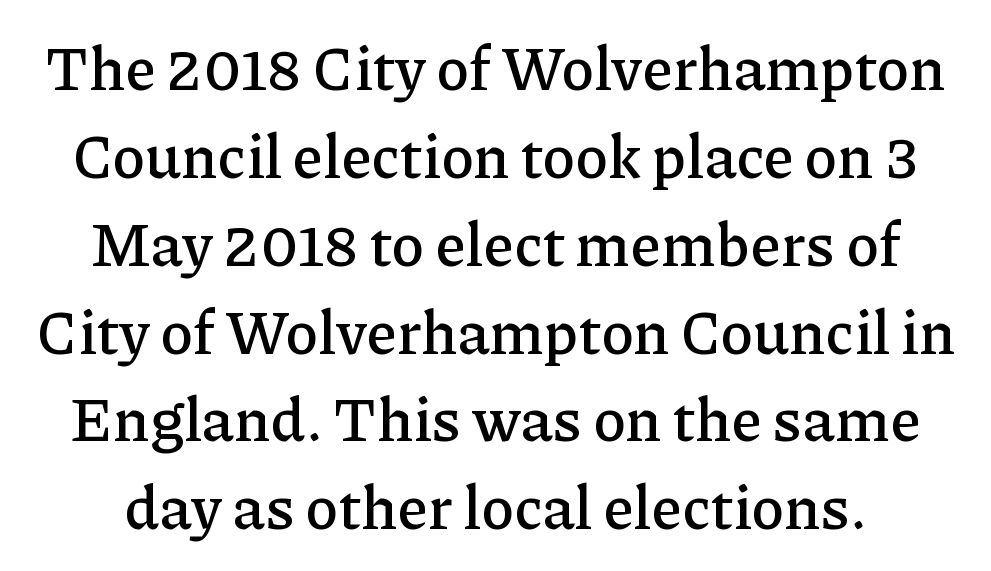
The image shows 61 px serif type, upright; set normal line spacing (1.44x), normal letter spacing, not underlined; low stroke contrast and a medium x-height.
